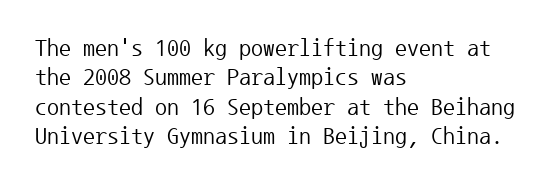
Q: Is the text bold? A: No.
Q: Is the text italic (slanted)? A: No, it is upright.
Q: Is the text underlined? A: No.
Q: How is the paragraph aligned? A: Left-aligned.
Q: Is the spacing between letters normal or unusually wide? A: Normal.
